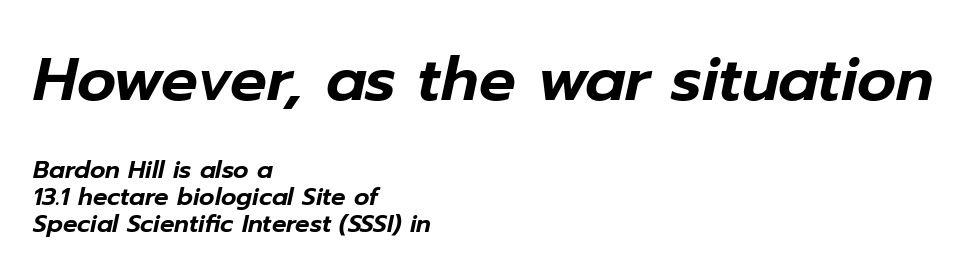
Q: Is the text italic (slanted)? A: Yes, it leans right by about 12 degrees.
Q: Is the text underlined? A: No.
Q: How is the paragraph aligned? A: Left-aligned.
Q: Is the spacing between letters normal or unusually wide? A: Normal.
Q: Is the spacing between lines tight, normal or loose? A: Tight.
Q: Which block of text is set in a larger size, the first (top) or the second (bottom)? A: The first (top) one.
Q: Width (condensed, normal, or wide)? A: Normal.
Q: Stroke contrast? A: Low.
Q: x-height? A: Medium.
Q: Monospaced? A: No.
